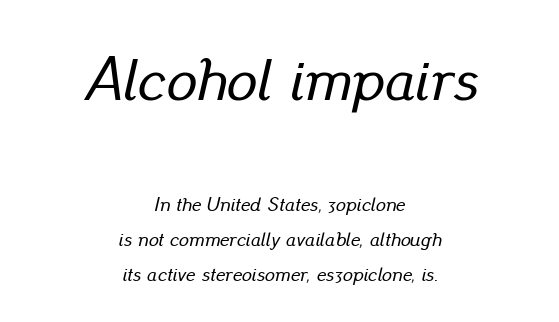
Q: Is the text italic (slanted)? A: Yes, it leans right by about 13 degrees.
Q: Is the text underlined? A: No.
Q: How is the paragraph aligned? A: Centered.
Q: Is the spacing between letters normal or unusually wide? A: Normal.
Q: Which block of text is set in a larger size, the first (top) or the second (bottom)? A: The first (top) one.
Q: Width (condensed, normal, or wide)? A: Normal.
Q: Stroke contrast? A: Low.
Q: x-height? A: Small.
Q: Monospaced? A: No.
